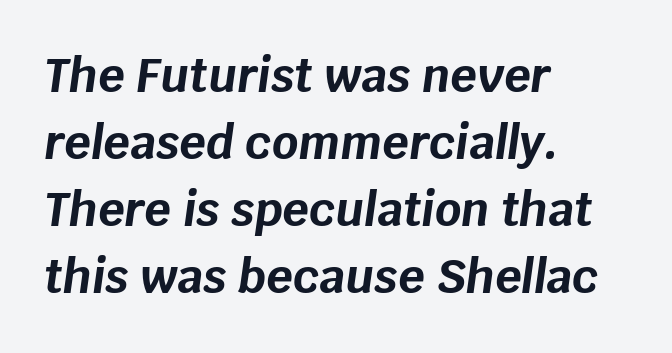
{"italic": "yes", "lean": "right", "slant_degrees": 8, "bold": "yes", "weight": "bold", "width": "normal", "stroke_contrast": "low", "x_height": "large", "monospaced": "no", "underline": "no", "align": "left", "line_spacing": "normal", "line_spacing_ratio": 1.46, "letter_spacing": "normal", "letter_spacing_em": 0.0, "glyph_px": 46}
